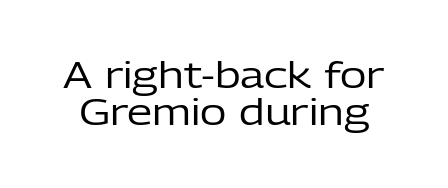
No letter is thick-stroked: the sample isn't bold. Cramped leading. The passage shown is typed in a proportional face where columns would drift. Posture: vertical.
